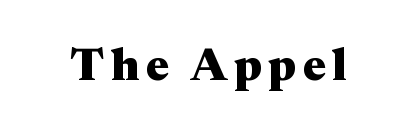
The image shows 46 px heavy, wide serif type, upright; set not underlined; medium stroke contrast and a medium x-height.
